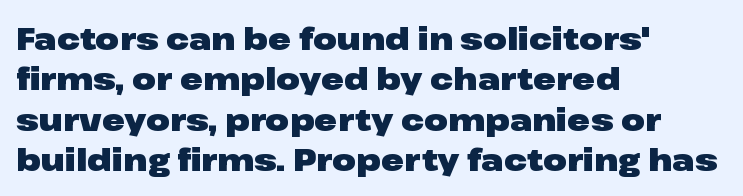
Q: Is the text bold? A: Yes.
Q: Is the text italic (slanted)? A: No, it is upright.
Q: Is the typeface a serif or a sans-serif typeface? A: Sans-serif.
Q: Is the text underlined? A: No.
Q: How is the paragraph aligned? A: Left-aligned.
Q: Is the spacing between letters normal or unusually wide? A: Normal.
Q: Is the spacing between lines tight, normal or loose? A: Normal.
Q: Width (condensed, normal, or wide)? A: Wide.
Q: Stroke contrast? A: Low.
Q: x-height? A: Medium.
Q: Monospaced? A: No.
